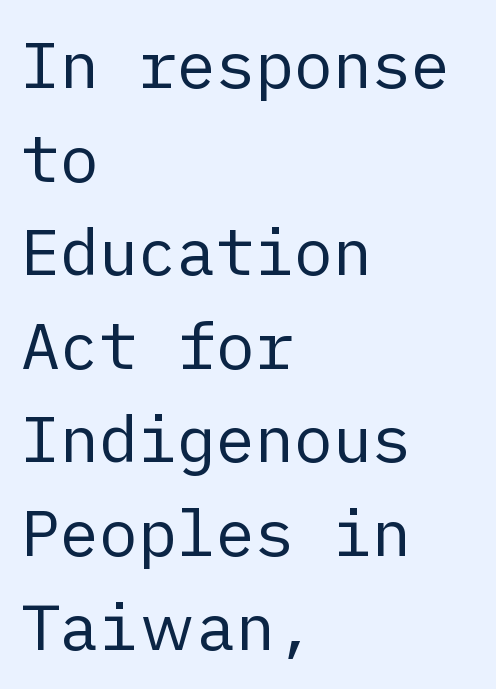
Q: Is the text bold? A: No.
Q: Is the text italic (slanted)? A: No, it is upright.
Q: Is the typeface a serif or a sans-serif typeface? A: Sans-serif.
Q: Is the text underlined? A: No.
Q: How is the paragraph aligned? A: Left-aligned.
Q: Is the spacing between letters normal or unusually wide? A: Normal.
Q: Is the spacing between lines tight, normal or loose? A: Normal.
Q: Width (condensed, normal, or wide)? A: Normal.
Q: Stroke contrast? A: Low.
Q: x-height? A: Medium.
